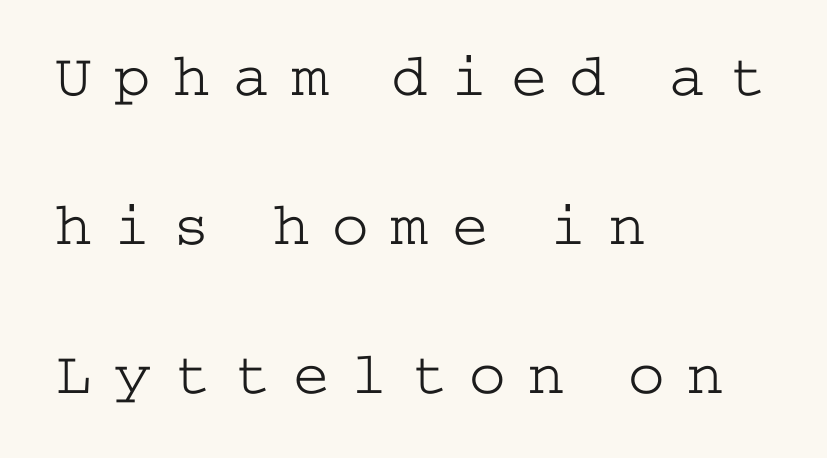
{"serif": "yes", "italic": "no", "bold": "no", "weight": "light", "width": "wide", "stroke_contrast": "low", "x_height": "medium", "underline": "no", "align": "left", "line_spacing": "loose", "line_spacing_ratio": 2.44, "letter_spacing": "wide", "letter_spacing_em": 0.37, "glyph_px": 61}
